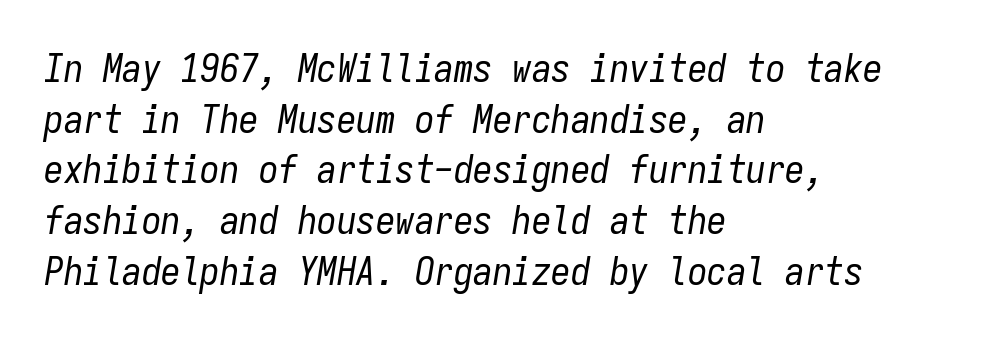
The image shows 39 px regular-weight, condensed type, italic (leaning right), monospaced; set left-aligned, normal line spacing (1.3x), normal letter spacing, not underlined; low stroke contrast and a medium x-height.
